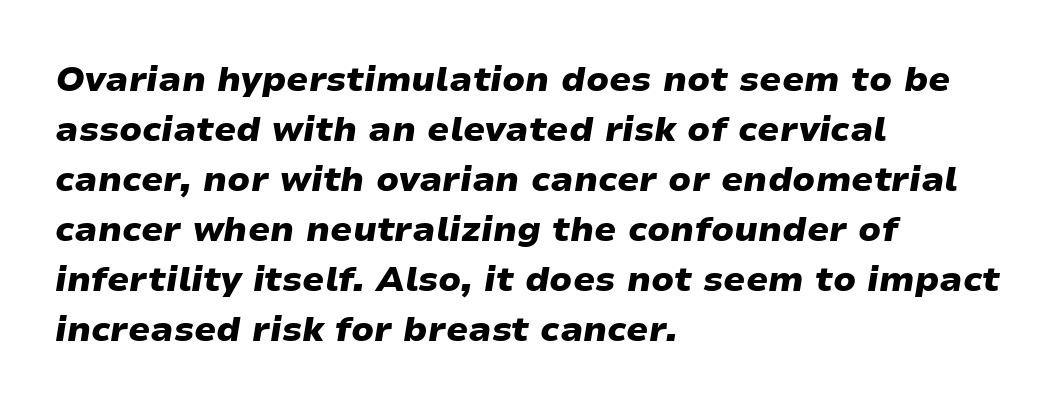
{"italic": "yes", "lean": "right", "slant_degrees": 9, "bold": "yes", "weight": "heavy", "width": "wide", "stroke_contrast": "low", "x_height": "medium", "monospaced": "no", "underline": "no", "align": "left", "line_spacing": "normal", "line_spacing_ratio": 1.43, "letter_spacing": "normal", "letter_spacing_em": 0.0, "glyph_px": 35}
